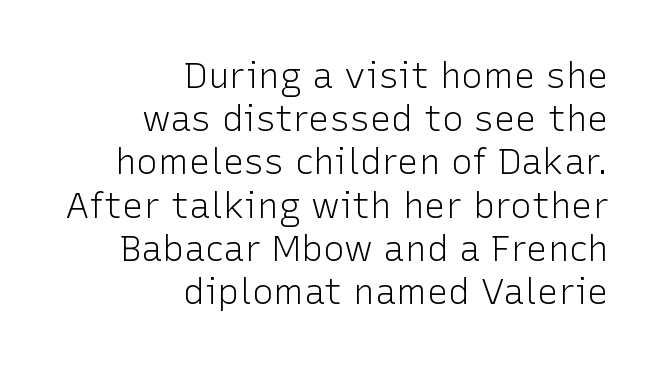
Notice how the passage keeps a crisp vertical edge on the right only. Stems and bowls with no extra thickness — not bold. There is no visible air inserted between adjacent glyphs. You could not count columns in this text — the font is proportionally spaced. The font's upright variant was chosen for this text. Clear beneath every line of the passage.
